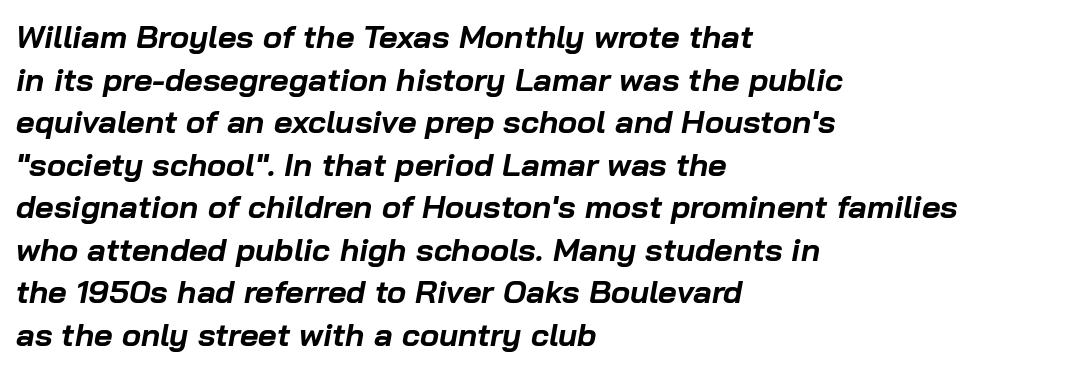
Q: Is the text bold? A: Yes.
Q: Is the text italic (slanted)? A: Yes, it leans right by about 10 degrees.
Q: Is the text underlined? A: No.
Q: How is the paragraph aligned? A: Left-aligned.
Q: Is the spacing between letters normal or unusually wide? A: Normal.
Q: Is the spacing between lines tight, normal or loose? A: Normal.
Q: Width (condensed, normal, or wide)? A: Normal.
Q: Stroke contrast? A: Low.
Q: x-height? A: Medium.
Q: Monospaced? A: No.
